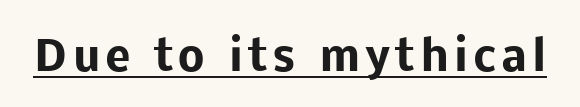
{"serif": "no", "italic": "no", "bold": "yes", "weight": "heavy", "width": "normal", "stroke_contrast": "low", "x_height": "medium", "monospaced": "no", "underline": "yes", "glyph_px": 42}
